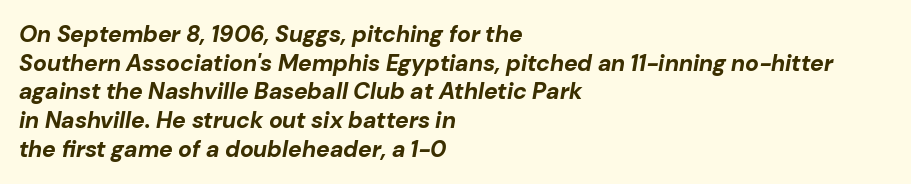
{"italic": "yes", "lean": "right", "slant_degrees": 10, "bold": "yes", "underline": "no", "align": "left", "line_spacing": "normal", "line_spacing_ratio": 1.25, "letter_spacing": "normal", "letter_spacing_em": 0.0, "glyph_px": 23}
